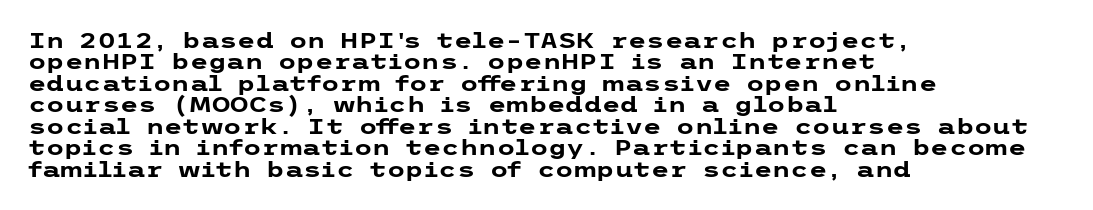
The image shows 21 px bold type, upright; set left-aligned, tight line spacing (1.02x), normal letter spacing, not underlined.
